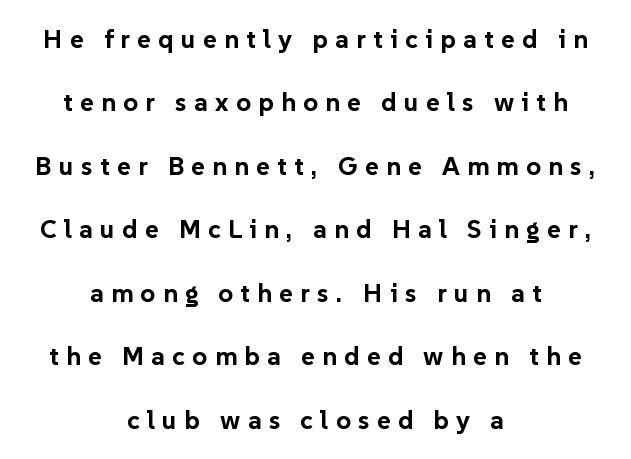
Q: Is the text bold? A: Yes.
Q: Is the text italic (slanted)? A: No, it is upright.
Q: Is the text underlined? A: No.
Q: How is the paragraph aligned? A: Centered.
Q: Is the spacing between letters normal or unusually wide? A: Unusually wide.
Q: Is the spacing between lines tight, normal or loose? A: Loose.
